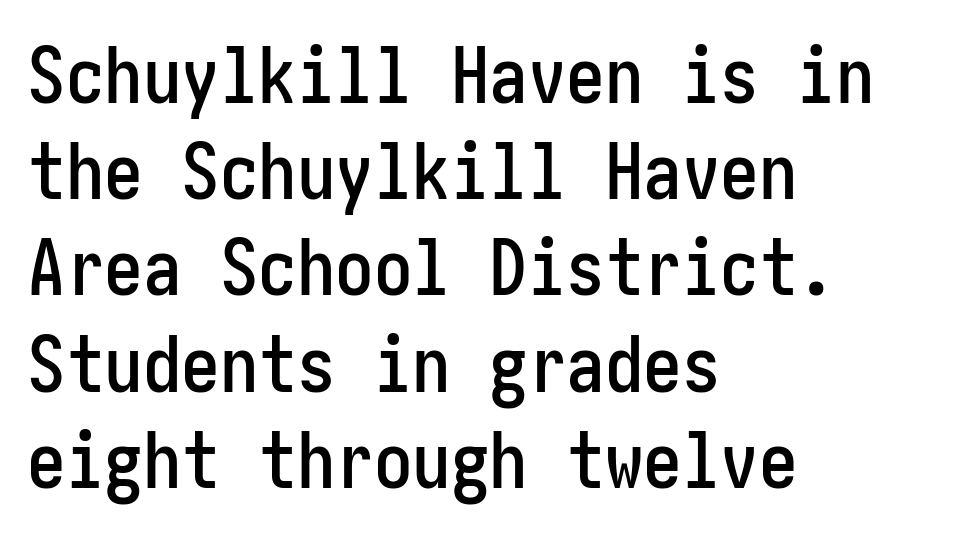
Q: Is the text italic (slanted)? A: No, it is upright.
Q: Is the typeface a serif or a sans-serif typeface? A: Sans-serif.
Q: Is the text underlined? A: No.
Q: How is the paragraph aligned? A: Left-aligned.
Q: Is the spacing between letters normal or unusually wide? A: Normal.
Q: Is the spacing between lines tight, normal or loose? A: Normal.
Q: Width (condensed, normal, or wide)? A: Condensed.
Q: Stroke contrast? A: Low.
Q: x-height? A: Medium.
